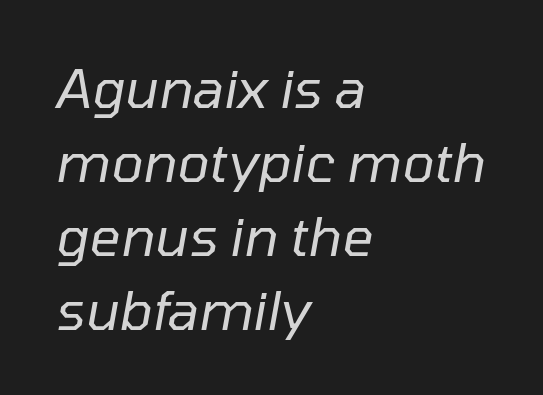
Q: Is the text bold? A: No.
Q: Is the text italic (slanted)? A: Yes, it leans right by about 10 degrees.
Q: Is the text underlined? A: No.
Q: How is the paragraph aligned? A: Left-aligned.
Q: Is the spacing between letters normal or unusually wide? A: Normal.
Q: Is the spacing between lines tight, normal or loose? A: Normal.
Q: Width (condensed, normal, or wide)? A: Normal.
Q: Stroke contrast? A: Low.
Q: x-height? A: Medium.
Q: Monospaced? A: No.
